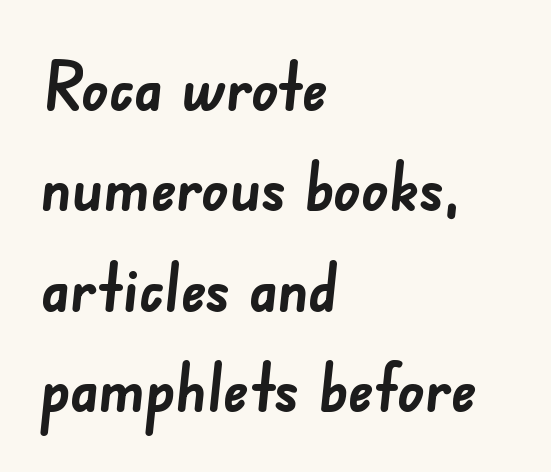
Spacing verdict: proportional, widths tailored to each character. The typeface chosen for these lines omits serifs. Notice how thick the strokes are: this is what a full bold looks like. Has an underline been added? It has not.
